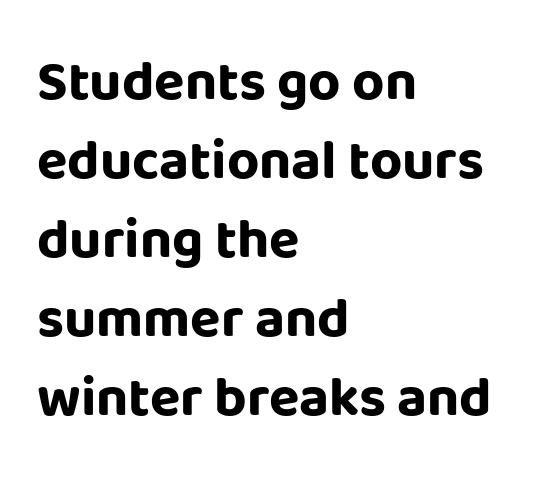
The image shows 56 px bold sans-serif type, upright; set left-aligned, normal line spacing (1.41x), normal letter spacing, not underlined; low stroke contrast and a large x-height.
